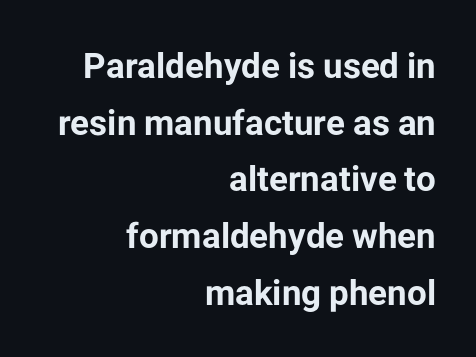
The image shows 35 px bold sans-serif type, upright; set right-aligned, normal line spacing (1.62x), normal letter spacing, not underlined; low stroke contrast and a medium x-height.
